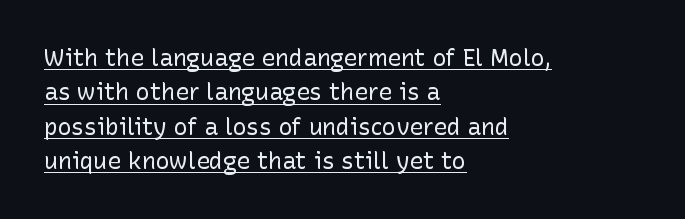
The image shows 23 px text type, upright; set left-aligned, normal line spacing (1.49x), normal letter spacing, underlined.
